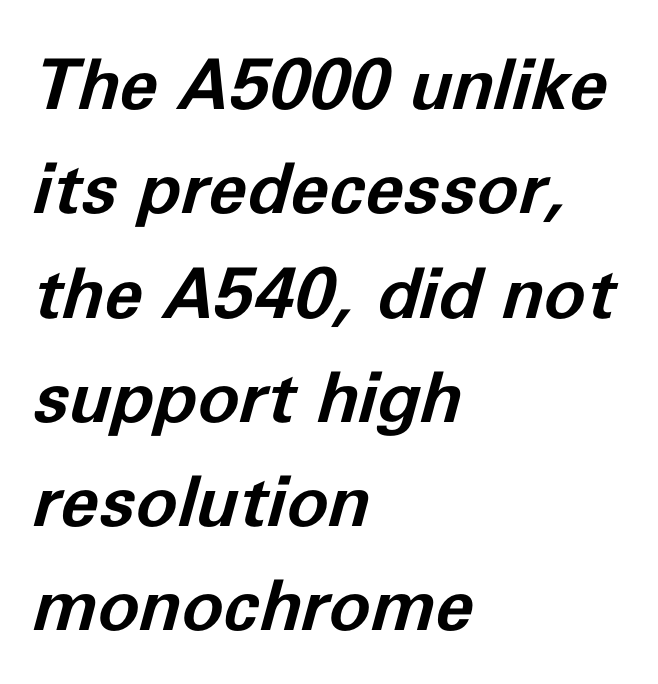
{"italic": "yes", "lean": "right", "slant_degrees": 11, "bold": "yes", "weight": "bold", "width": "normal", "stroke_contrast": "low", "x_height": "medium", "monospaced": "no", "underline": "no", "align": "left", "line_spacing": "normal", "line_spacing_ratio": 1.49, "letter_spacing": "normal", "letter_spacing_em": 0.0, "glyph_px": 70}
